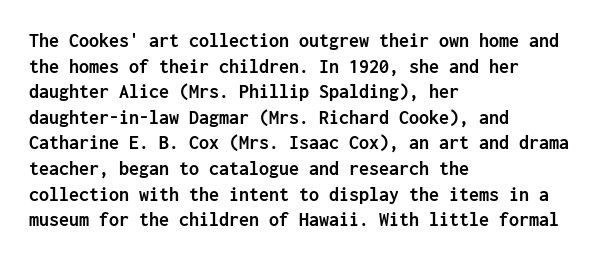
The image shows 20 px bold type, upright; set left-aligned, normal line spacing (1.28x), normal letter spacing, not underlined.
